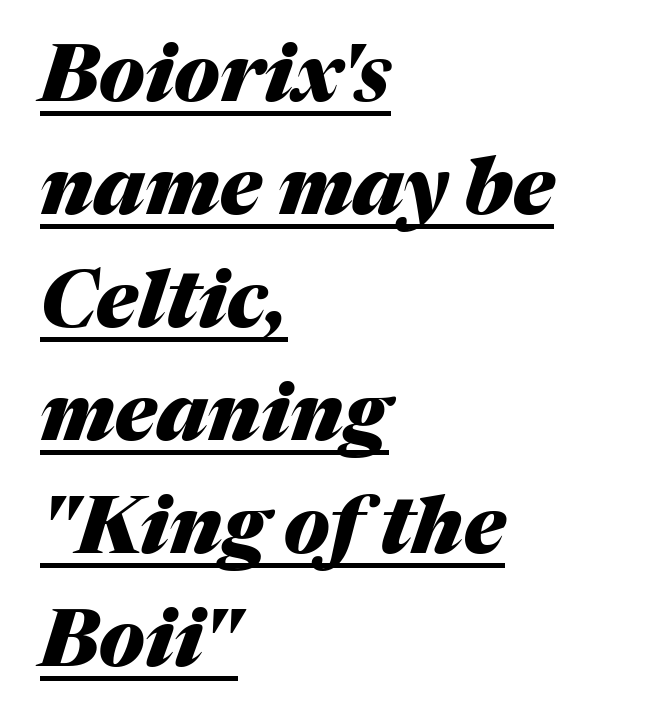
{"italic": "yes", "lean": "right", "slant_degrees": 17, "bold": "yes", "weight": "heavy", "width": "normal", "stroke_contrast": "medium", "x_height": "medium", "monospaced": "no", "underline": "yes", "align": "left", "line_spacing": "normal", "line_spacing_ratio": 1.43, "letter_spacing": "normal", "letter_spacing_em": 0.0, "glyph_px": 79}
